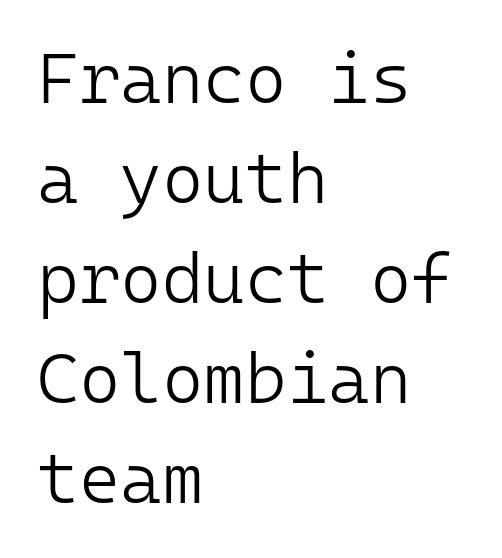
{"serif": "no", "italic": "no", "bold": "no", "weight": "light", "width": "normal", "stroke_contrast": "low", "x_height": "medium", "monospaced": "yes", "underline": "no", "align": "left", "line_spacing": "normal", "line_spacing_ratio": 1.41, "letter_spacing": "normal", "letter_spacing_em": 0.0, "glyph_px": 71}
